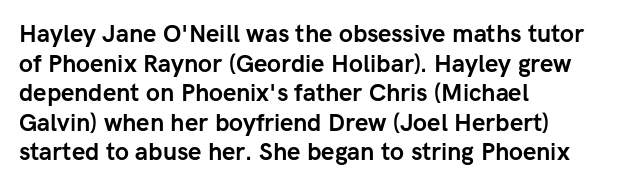
{"italic": "no", "bold": "yes", "underline": "no", "align": "left", "line_spacing_ratio": 1.23, "letter_spacing": "normal", "letter_spacing_em": 0.0, "glyph_px": 24}
